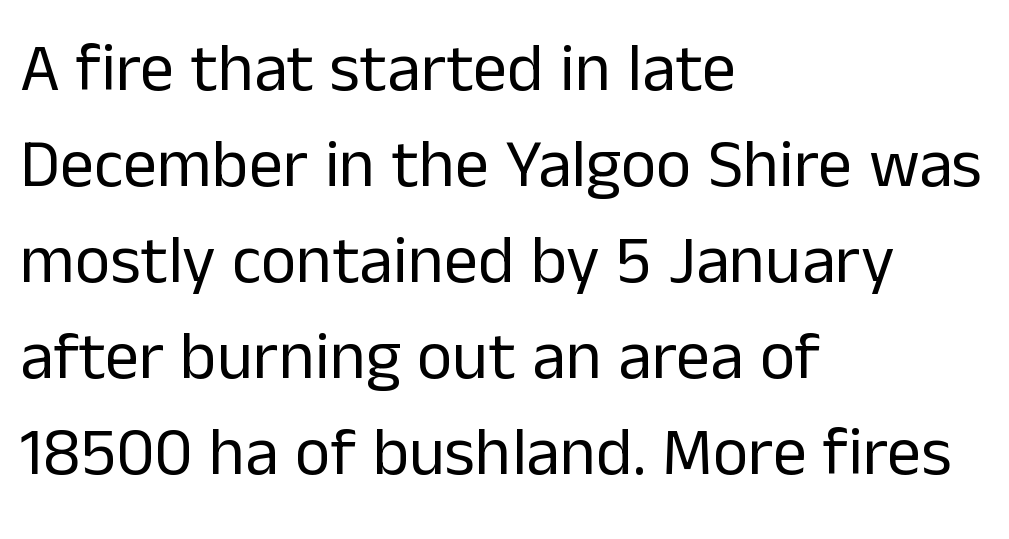
Q: Is the text bold? A: No.
Q: Is the text italic (slanted)? A: No, it is upright.
Q: Is the typeface a serif or a sans-serif typeface? A: Sans-serif.
Q: Is the text underlined? A: No.
Q: How is the paragraph aligned? A: Left-aligned.
Q: Is the spacing between letters normal or unusually wide? A: Normal.
Q: Is the spacing between lines tight, normal or loose? A: Normal.
Q: Width (condensed, normal, or wide)? A: Normal.
Q: Stroke contrast? A: Low.
Q: x-height? A: Medium.
Q: Monospaced? A: No.
